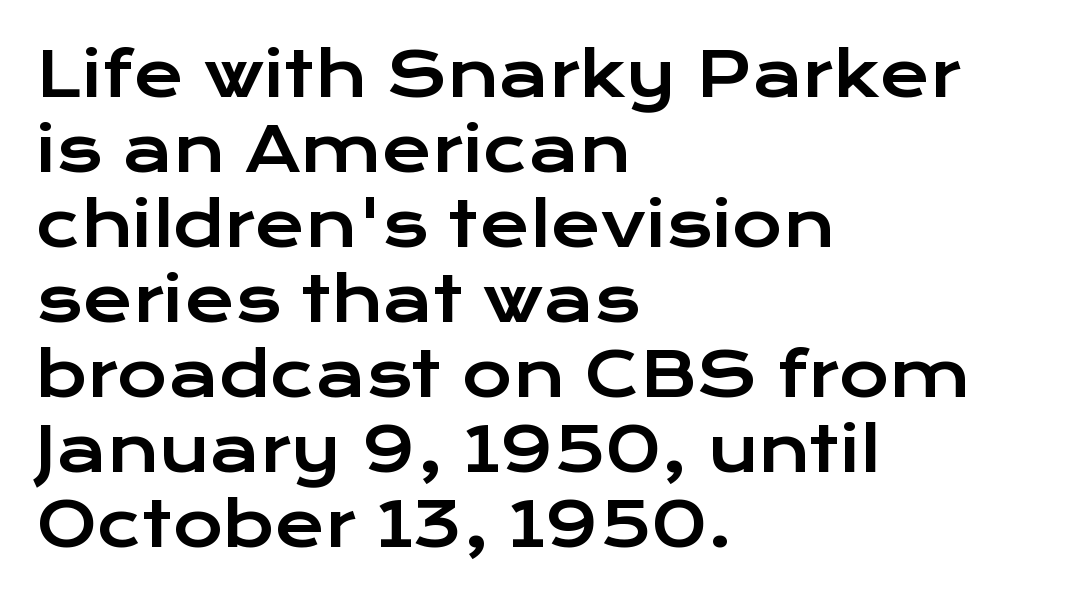
{"serif": "no", "italic": "no", "width": "wide", "stroke_contrast": "low", "x_height": "medium", "monospaced": "no", "underline": "no", "align": "left", "line_spacing_ratio": 1.23, "letter_spacing": "normal", "letter_spacing_em": 0.0, "glyph_px": 61}
